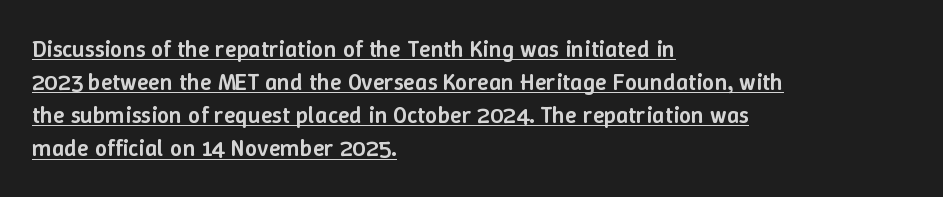
Q: Is the text bold? A: Semi-bold.
Q: Is the text italic (slanted)? A: No, it is upright.
Q: Is the text underlined? A: Yes.
Q: How is the paragraph aligned? A: Left-aligned.
Q: Is the spacing between letters normal or unusually wide? A: Normal.
Q: Is the spacing between lines tight, normal or loose? A: Normal.
